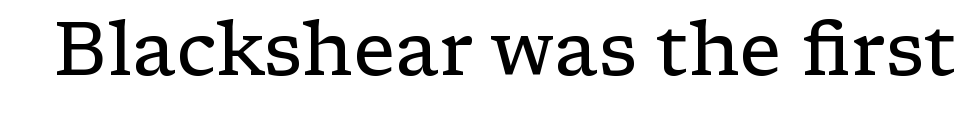
{"serif": "yes", "italic": "no", "bold": "no", "weight": "regular", "width": "wide", "stroke_contrast": "low", "x_height": "medium", "monospaced": "no", "underline": "no", "letter_spacing": "normal", "letter_spacing_em": 0.0, "glyph_px": 75}
